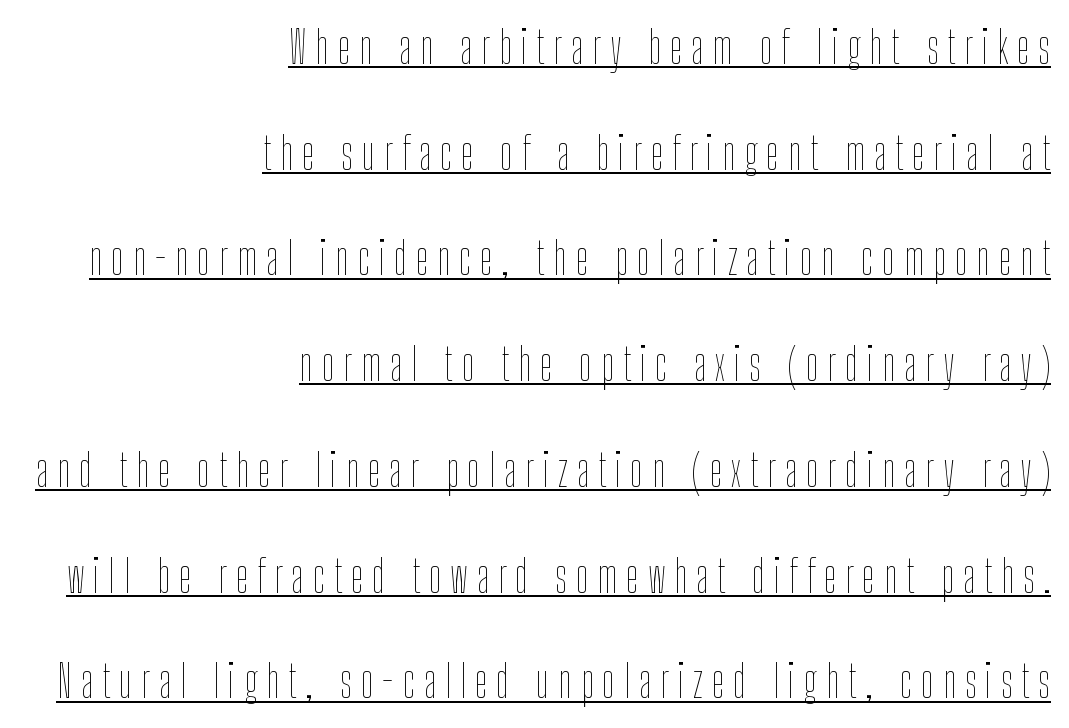
{"italic": "no", "bold": "no", "weight": "thin", "width": "condensed", "stroke_contrast": "low", "x_height": "medium", "monospaced": "no", "underline": "yes", "align": "right", "line_spacing": "loose", "line_spacing_ratio": 2.35, "letter_spacing": "wide", "letter_spacing_em": 0.2, "glyph_px": 45}
